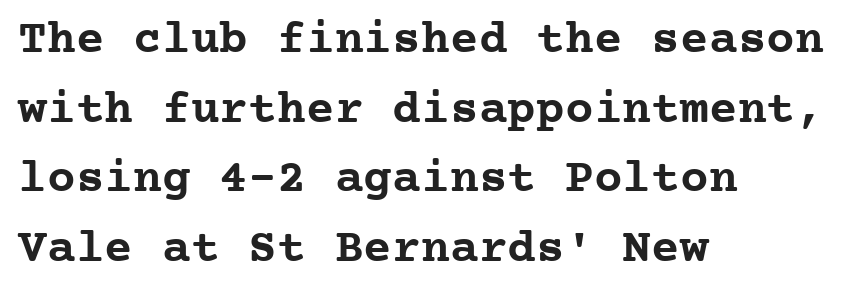
Q: Is the text bold? A: Yes.
Q: Is the text italic (slanted)? A: No, it is upright.
Q: Is the typeface a serif or a sans-serif typeface? A: Serif.
Q: Is the text underlined? A: No.
Q: How is the paragraph aligned? A: Left-aligned.
Q: Is the spacing between letters normal or unusually wide? A: Normal.
Q: Is the spacing between lines tight, normal or loose? A: Normal.
Q: Width (condensed, normal, or wide)? A: Normal.
Q: Stroke contrast? A: Low.
Q: x-height? A: Medium.
Q: Monospaced? A: Yes.
